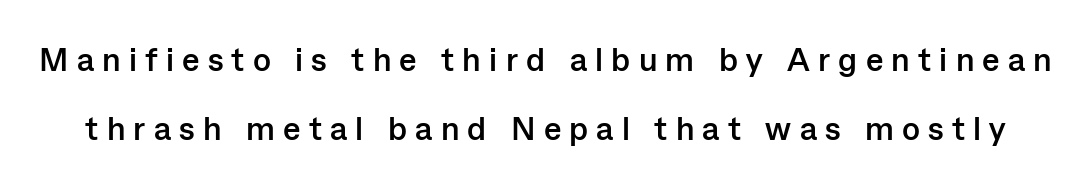
Q: Is the text bold? A: Yes.
Q: Is the text italic (slanted)? A: No, it is upright.
Q: Is the typeface a serif or a sans-serif typeface? A: Sans-serif.
Q: Is the text underlined? A: No.
Q: Is the spacing between letters normal or unusually wide? A: Unusually wide.
Q: Is the spacing between lines tight, normal or loose? A: Loose.
Q: Width (condensed, normal, or wide)? A: Normal.
Q: Stroke contrast? A: Low.
Q: x-height? A: Medium.
Q: Monospaced? A: No.
